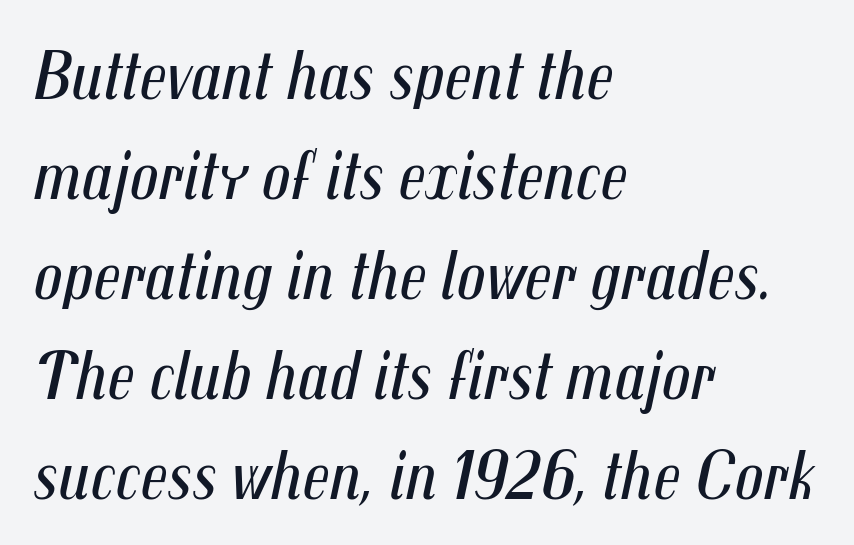
{"italic": "yes", "lean": "right", "slant_degrees": 12, "bold": "no", "weight": "regular", "width": "condensed", "stroke_contrast": "medium", "x_height": "medium", "monospaced": "no", "underline": "no", "align": "left", "line_spacing": "normal", "line_spacing_ratio": 1.41, "letter_spacing": "normal", "letter_spacing_em": 0.0, "glyph_px": 71}
